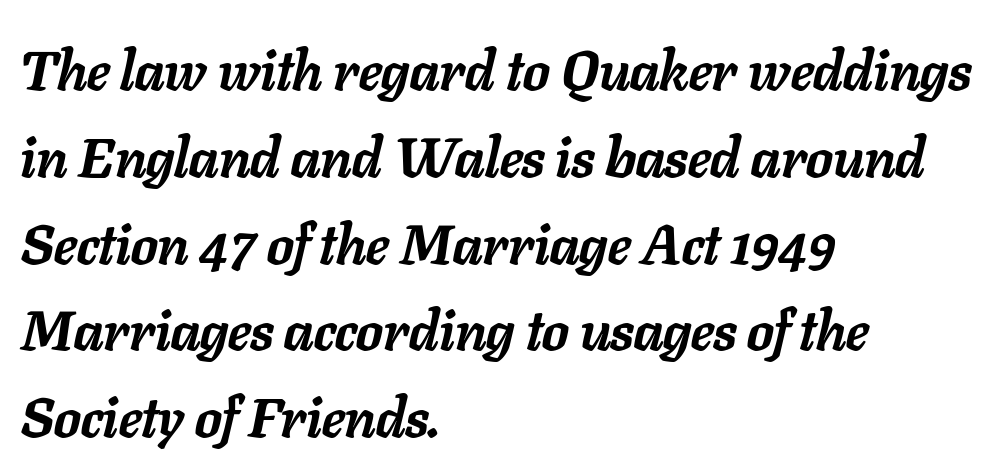
{"italic": "yes", "lean": "right", "slant_degrees": 11, "bold": "yes", "weight": "semibold", "width": "normal", "stroke_contrast": "low", "x_height": "medium", "monospaced": "no", "underline": "no", "align": "left", "line_spacing": "normal", "line_spacing_ratio": 1.55, "letter_spacing": "normal", "letter_spacing_em": 0.0, "glyph_px": 56}
